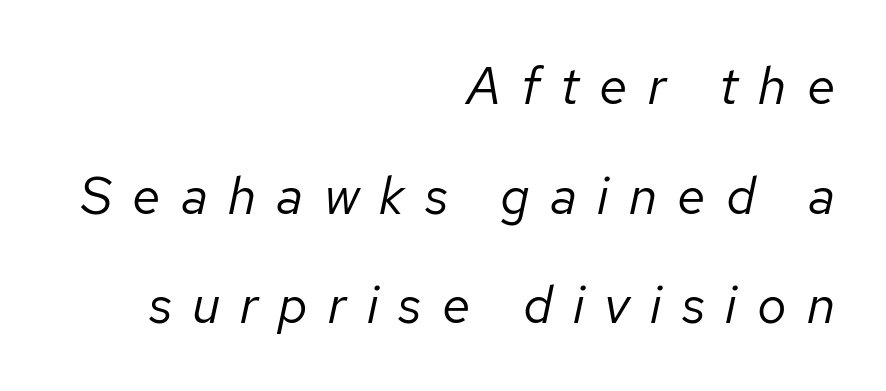
The image shows 52 px regular-weight type, italic (leaning right); set right-aligned, loose line spacing (2.11x), unusually wide letter spacing (+0.39 em), not underlined; low stroke contrast and a medium x-height.
